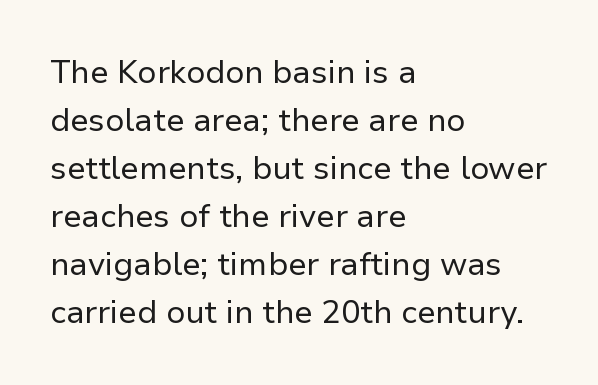
The image shows 32 px regular-weight sans-serif type, upright; set left-aligned, normal line spacing (1.5x), normal letter spacing, not underlined; low stroke contrast and a medium x-height.
